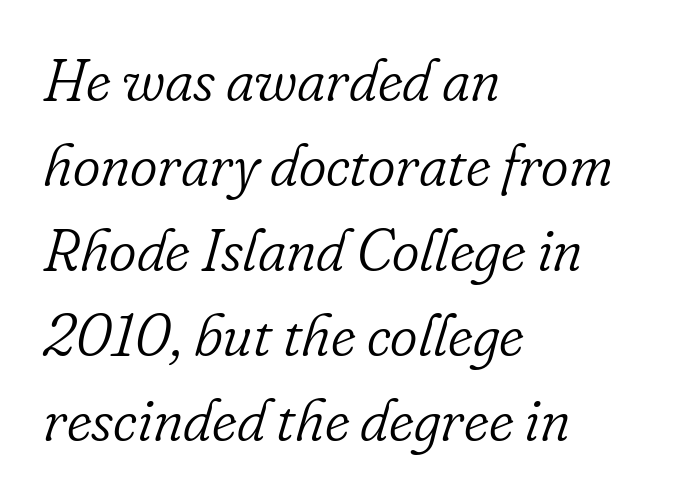
{"serif": "yes", "italic": "yes", "lean": "right", "slant_degrees": 16, "bold": "no", "weight": "light", "width": "normal", "stroke_contrast": "low", "x_height": "small", "monospaced": "no", "underline": "no", "align": "left", "line_spacing": "normal", "line_spacing_ratio": 1.44, "letter_spacing": "normal", "letter_spacing_em": 0.0, "glyph_px": 59}
